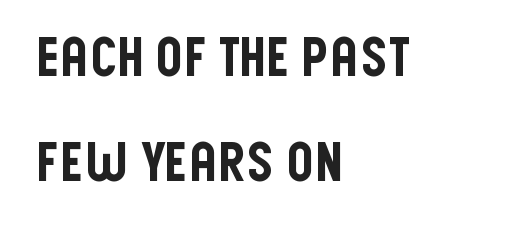
Proportional: the letters do not fall into vertical columns. Look at the tracking — it's just the regular setting, nothing added. Each row of text sits above clean, open space. This is sans-serif lettering, the kind often seen on screens and signage. This block would shrink considerably if given ordinary leading; it's expanded now. The setting favours the left margin, as ordinary paragraphs usually do.
